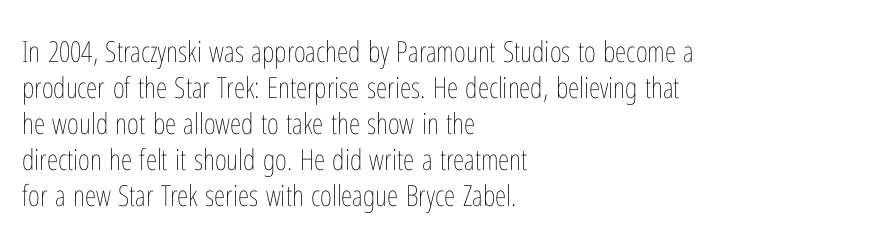
Q: Is the text bold? A: No.
Q: Is the text italic (slanted)? A: No, it is upright.
Q: Is the text underlined? A: No.
Q: How is the paragraph aligned? A: Left-aligned.
Q: Is the spacing between letters normal or unusually wide? A: Normal.
Q: Width (condensed, normal, or wide)? A: Condensed.
Q: Stroke contrast? A: Low.
Q: x-height? A: Medium.
Q: Monospaced? A: No.
